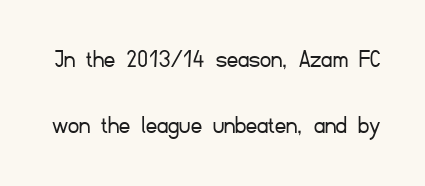
{"italic": "no", "bold": "no", "underline": "no", "line_spacing": "loose", "line_spacing_ratio": 2.45, "letter_spacing": "normal", "letter_spacing_em": 0.0, "glyph_px": 27}
